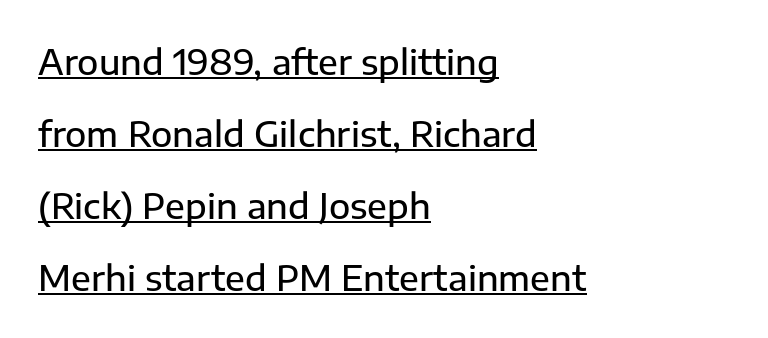
Q: Is the text italic (slanted)? A: No, it is upright.
Q: Is the typeface a serif or a sans-serif typeface? A: Sans-serif.
Q: Is the text underlined? A: Yes.
Q: How is the paragraph aligned? A: Left-aligned.
Q: Is the spacing between letters normal or unusually wide? A: Normal.
Q: Is the spacing between lines tight, normal or loose? A: Loose.
Q: Width (condensed, normal, or wide)? A: Normal.
Q: Stroke contrast? A: Low.
Q: x-height? A: Medium.
Q: Monospaced? A: No.
